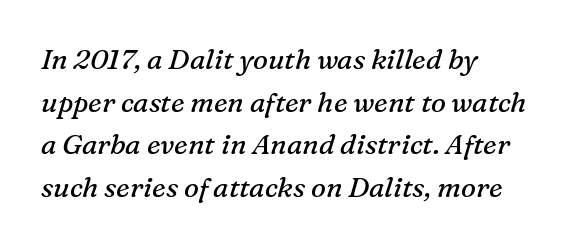
Q: Is the text bold? A: No.
Q: Is the text italic (slanted)? A: Yes, it leans right by about 16 degrees.
Q: Is the typeface a serif or a sans-serif typeface? A: Serif.
Q: Is the text underlined? A: No.
Q: How is the paragraph aligned? A: Left-aligned.
Q: Is the spacing between letters normal or unusually wide? A: Normal.
Q: Is the spacing between lines tight, normal or loose? A: Normal.
Q: Width (condensed, normal, or wide)? A: Normal.
Q: Stroke contrast? A: Medium.
Q: x-height? A: Medium.
Q: Monospaced? A: No.
